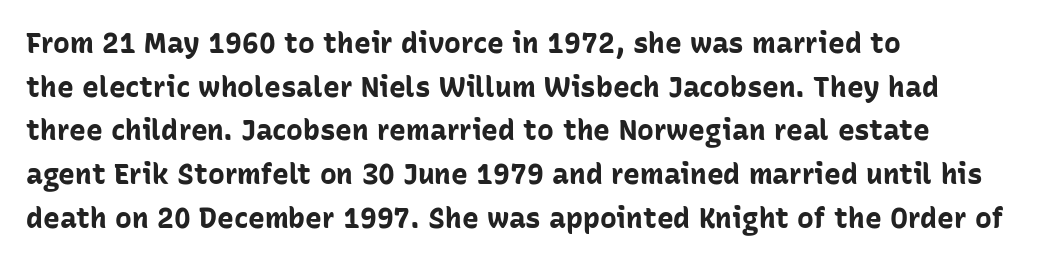
{"serif": "no", "italic": "no", "bold": "yes", "weight": "bold", "width": "normal", "stroke_contrast": "low", "x_height": "medium", "monospaced": "no", "underline": "no", "align": "left", "line_spacing": "normal", "line_spacing_ratio": 1.56, "letter_spacing": "normal", "letter_spacing_em": 0.0, "glyph_px": 28}
